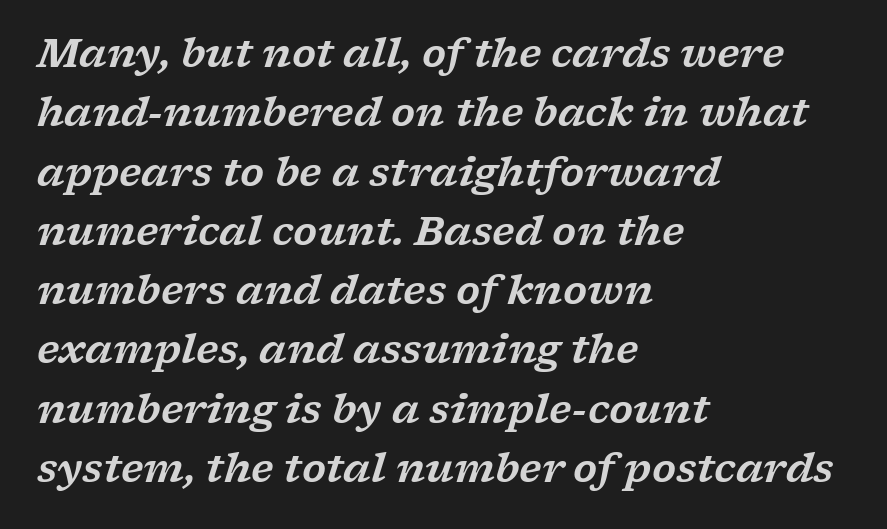
{"serif": "yes", "italic": "yes", "lean": "right", "slant_degrees": 17, "width": "wide", "stroke_contrast": "low", "x_height": "medium", "monospaced": "no", "underline": "no", "align": "left", "line_spacing": "normal", "line_spacing_ratio": 1.52, "letter_spacing": "normal", "letter_spacing_em": 0.0, "glyph_px": 39}
